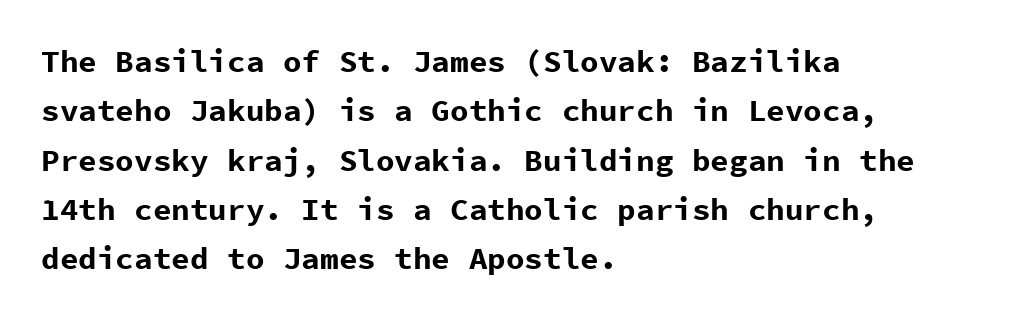
The image shows 31 px bold sans-serif type, upright, monospaced; set left-aligned, normal line spacing (1.59x), normal letter spacing, not underlined; low stroke contrast and a medium x-height.
